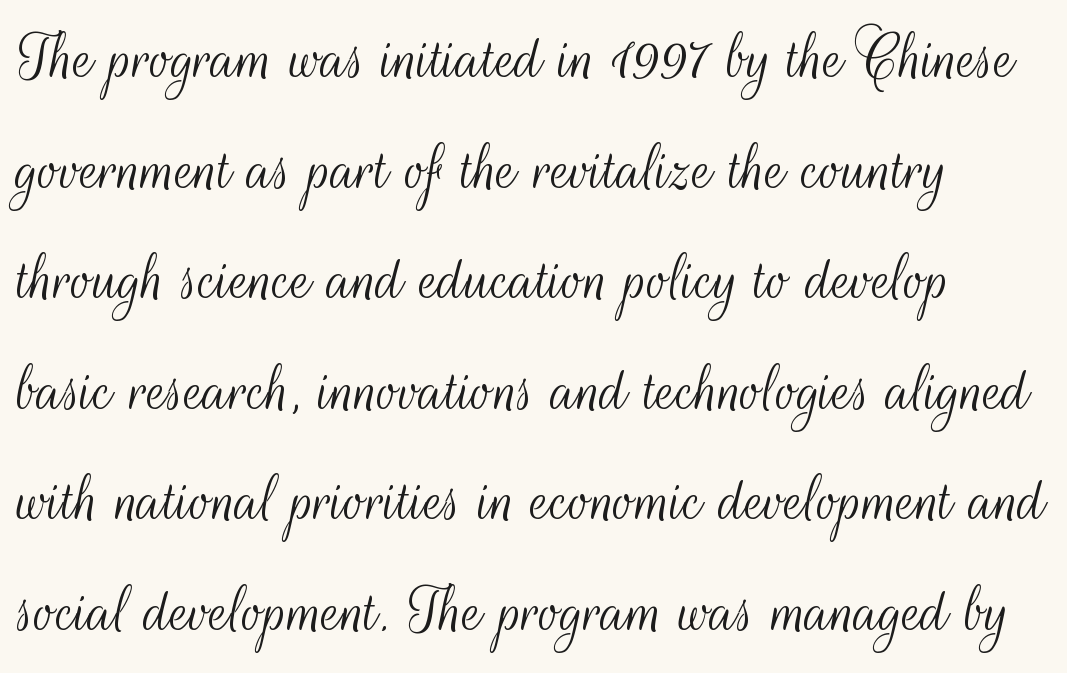
{"serif": "no", "bold": "no", "weight": "light", "width": "condensed", "stroke_contrast": "medium", "x_height": "small", "monospaced": "no", "underline": "no", "line_spacing": "normal", "line_spacing_ratio": 1.58, "letter_spacing": "normal", "letter_spacing_em": 0.0, "glyph_px": 70}
